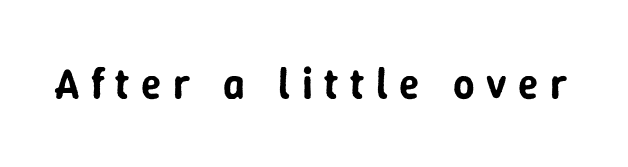
Q: Is the text italic (slanted)? A: No, it is upright.
Q: Is the typeface a serif or a sans-serif typeface? A: Sans-serif.
Q: Is the text underlined? A: No.
Q: Is the spacing between letters normal or unusually wide? A: Unusually wide.
Q: Width (condensed, normal, or wide)? A: Normal.
Q: Stroke contrast? A: Low.
Q: x-height? A: Medium.
Q: Monospaced? A: No.
